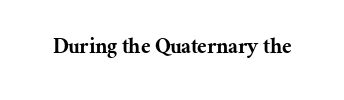
{"italic": "no", "underline": "no", "letter_spacing": "normal", "letter_spacing_em": 0.0, "glyph_px": 24}
